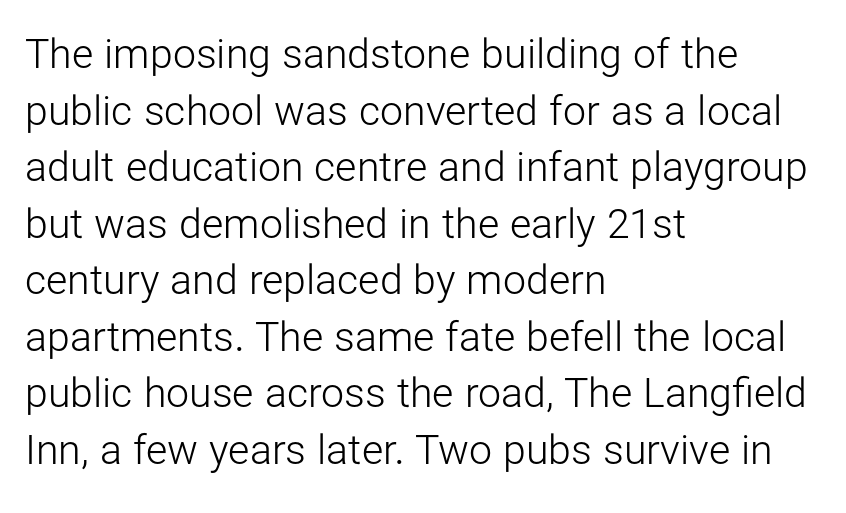
Vertically, the passage feels balanced, rows spaced as you'd expect. The axis of the letterforms is exactly vertical. A quiet, ordinary-to-light weight characterises the typeface. The ragged edge is on the right, which tells us the setting is flush left.
